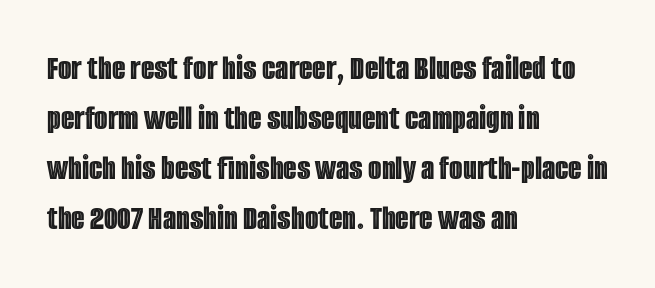
{"italic": "no", "width": "condensed", "x_height": "large", "monospaced": "no", "underline": "no", "align": "left", "line_spacing": "normal", "line_spacing_ratio": 1.43, "letter_spacing": "normal", "letter_spacing_em": 0.0, "glyph_px": 35}
